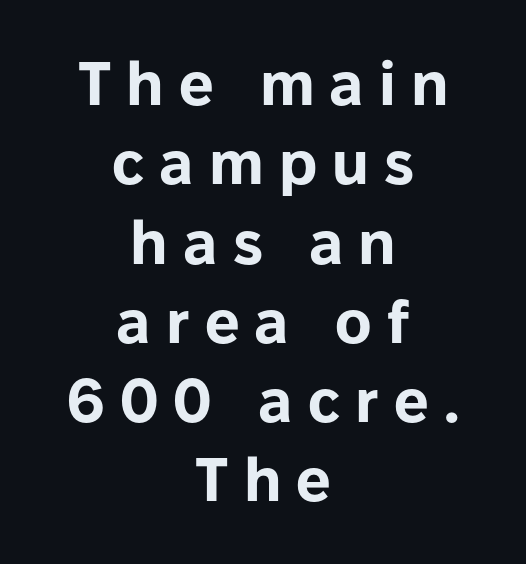
Descender tails drop into unmarked territory. The glyphs in this specimen are sans serif. The passage shown is emphatically bold. Posture: straight, roman, zero tilt. You could not count columns in this text — the font is proportionally spaced. Evenly set lines give the paragraph a standard silhouette.
